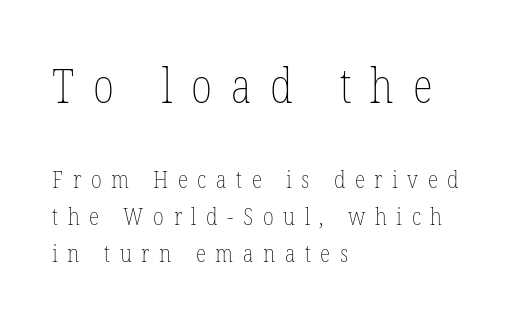
{"italic": "no", "bold": "no", "weight": "thin", "width": "condensed", "stroke_contrast": "low", "x_height": "medium", "monospaced": "no", "underline": "no", "align": "left", "line_spacing": "normal", "line_spacing_ratio": 1.54, "letter_spacing": "wide", "letter_spacing_em": 0.4, "larger_block": "first", "size_ratio": 1.96, "glyph_px": 47}
